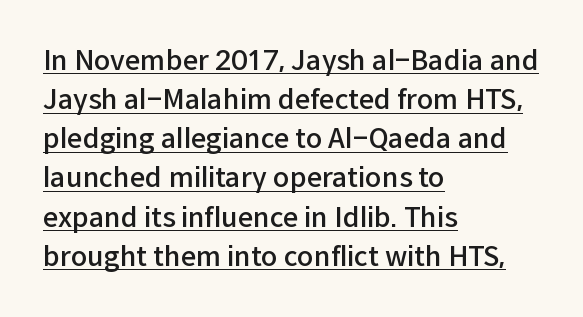
The image shows 27 px text type, upright; set left-aligned, normal line spacing (1.45x), normal letter spacing, underlined.
